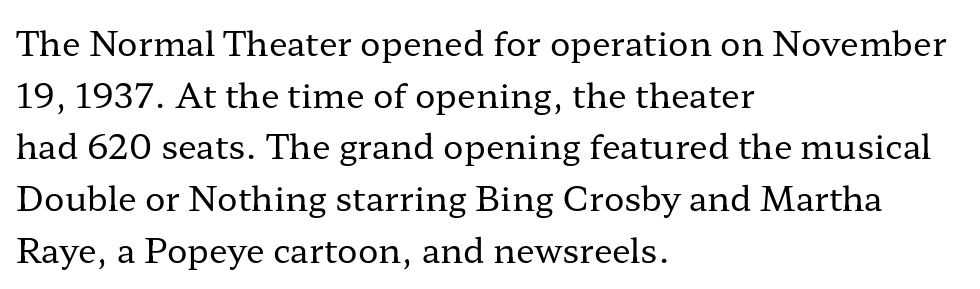
This sample uses an upright cut, with every glyph sitting square on the baseline. Compared with typical body copy, the letter spacing here is the same. What kind of face is this? One with serifs. These lines sit exactly where default settings would place them. The space beneath each line is pristine and unruled.
